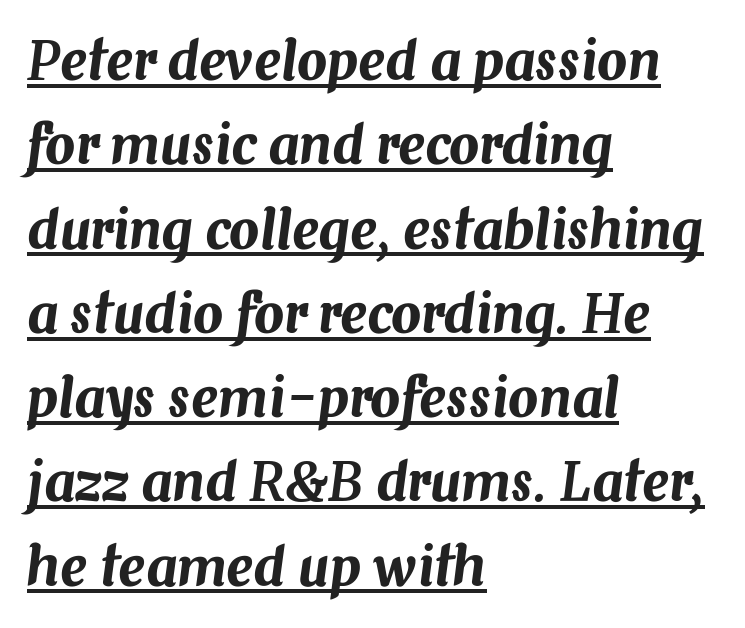
The image shows 53 px text type, italic (leaning right); set left-aligned, normal line spacing (1.59x), normal letter spacing, underlined; medium stroke contrast and a medium x-height.
